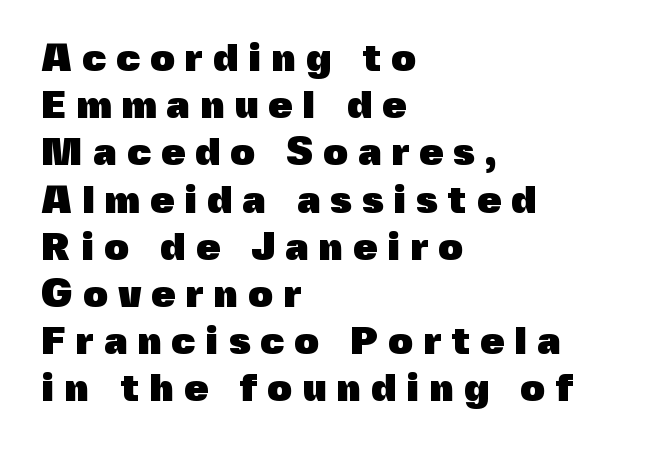
On the weight axis this lands at bold, roughly 700. Posture: upright roman. Display-style spreading of the glyphs; the letterfit is very open. Note: no serifs on the glyphs. The lines are quadded left.
